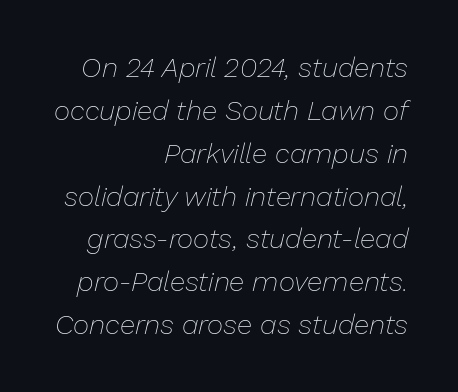
The image shows 28 px thin type, italic (leaning right); set right-aligned, normal line spacing (1.53x), normal letter spacing, not underlined; low stroke contrast and a medium x-height.
